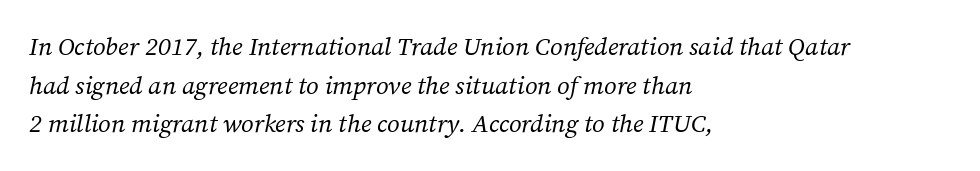
The image shows 25 px text type, italic (leaning right); set left-aligned, normal line spacing (1.55x), normal letter spacing, not underlined.
